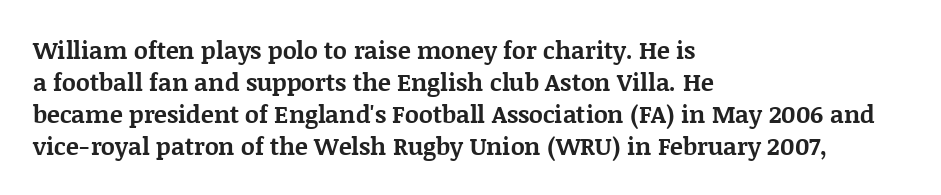
The image shows 24 px bold type, upright; set left-aligned, normal line spacing (1.33x), normal letter spacing, not underlined.
